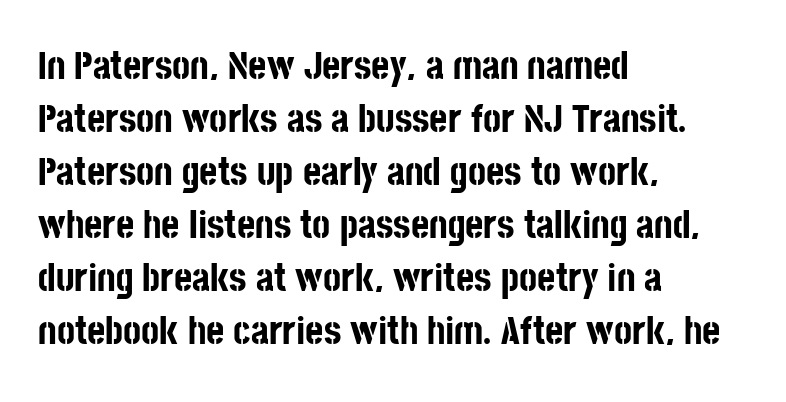
Typographically, this falls in the sans-serif category. Posture: vertical. Heavy, bold letterforms. Each line starts at the same left margin while the right side varies. Varying glyph widths throughout — classic text-font behaviour.
